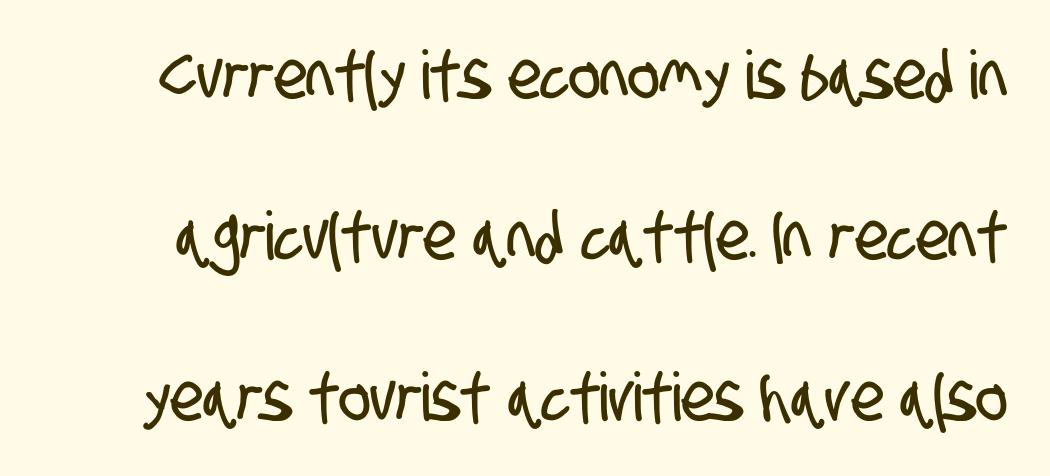
Serif or sans? Sans — the stroke terminals are bare. Think of a printed novel: that variable character pitch is what you see here. In terms of letterspacing, this is plain default setting. This sample trades compactness for vertical openness between lines. Unmarked baselines from the first word to the last.
